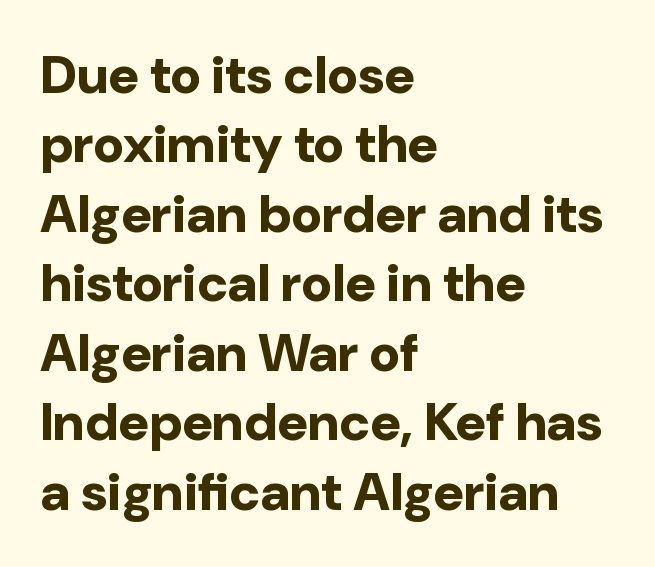
You could not count columns in this text — the font is proportionally spaced. Each word holds together tightly as a unit, with standard inter-letter gaps. Summary of vertical rhythm: regular, with standard interline spacing. The space beneath each line is pristine and unruled. Note: no serifs on the glyphs. Does the lettering tilt? It doesn't — this is upright.
